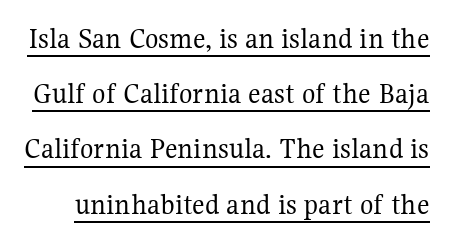
The image shows 31 px regular-weight serif type, upright; set line spacing 1.78x, normal letter spacing, underlined; medium stroke contrast and a medium x-height.
